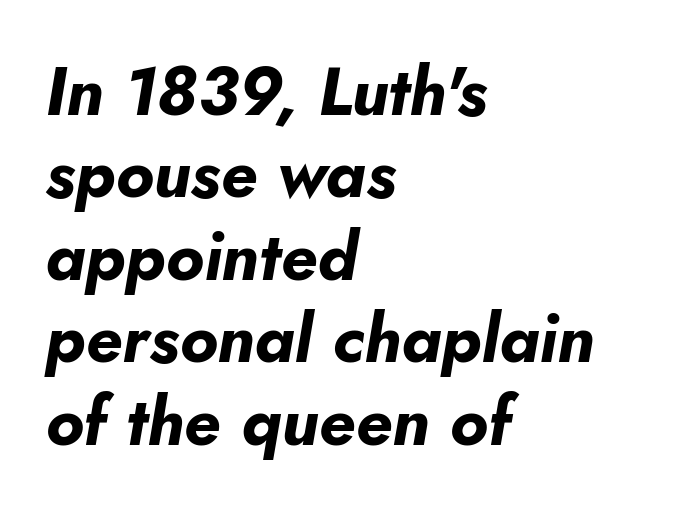
Left-aligned paragraph, ragged on the right. Words appear dense and cohesive because spacing is normal. The space beneath each line is pristine and unruled. The text carries the slant typical of an italic or oblique font. The letters advance in unequal steps, a hallmark of proportional type.
